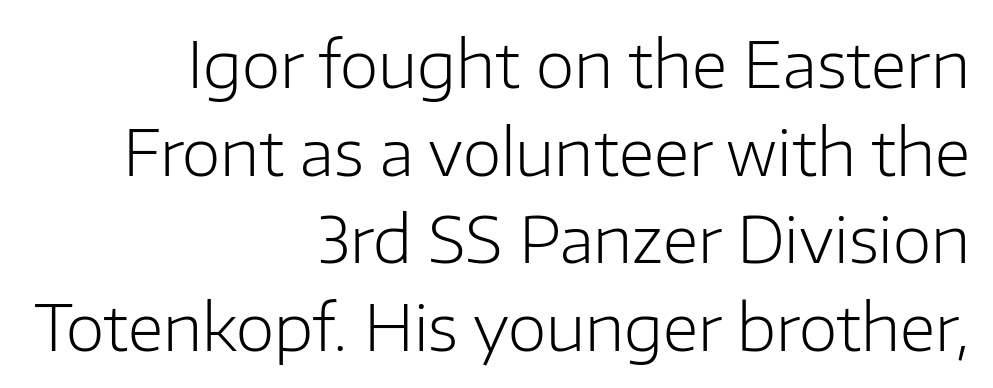
Compared with typical paragraphs, the rows here are spaced about the same. Visually the block forms a straight wall on the right and a jagged coastline on the left. This rendering leaves character spacing at its baseline value. Letters rest on an invisible, unmarked baseline.
